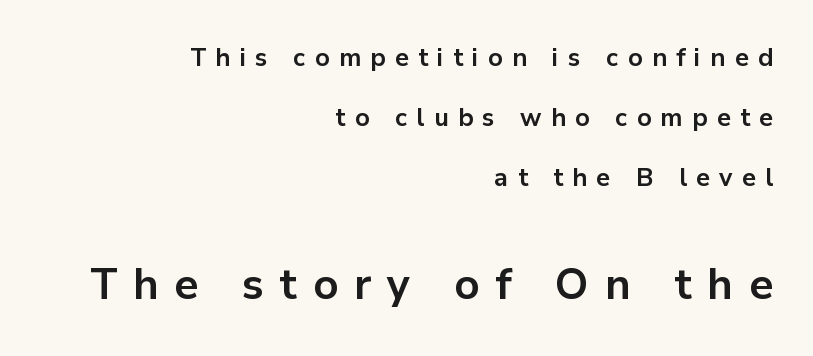
{"serif": "no", "italic": "no", "bold": "yes", "weight": "bold", "width": "normal", "stroke_contrast": "low", "x_height": "medium", "monospaced": "no", "underline": "no", "align": "right", "line_spacing": "loose", "line_spacing_ratio": 2.41, "letter_spacing": "wide", "letter_spacing_em": 0.37, "larger_block": "second", "size_ratio": 1.72, "glyph_px": 43}
